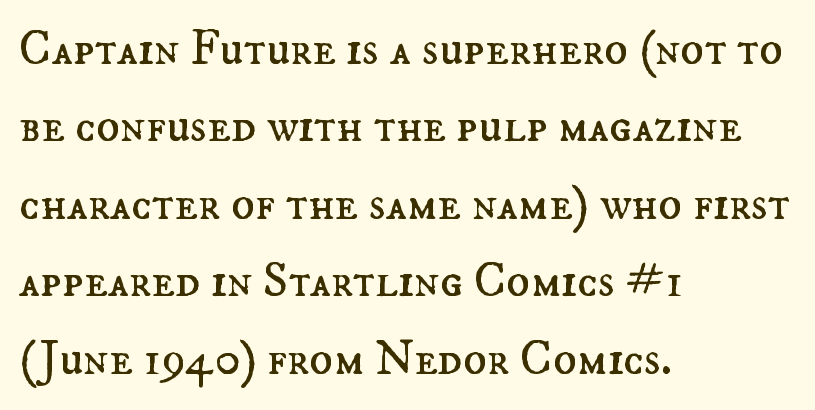
Q: Is the text bold? A: No.
Q: Is the text italic (slanted)? A: No, it is upright.
Q: Is the text underlined? A: No.
Q: How is the paragraph aligned? A: Left-aligned.
Q: Is the spacing between letters normal or unusually wide? A: Normal.
Q: Is the spacing between lines tight, normal or loose? A: Normal.
Q: Width (condensed, normal, or wide)? A: Normal.
Q: Stroke contrast? A: Medium.
Q: x-height? A: Small.
Q: Monospaced? A: No.
